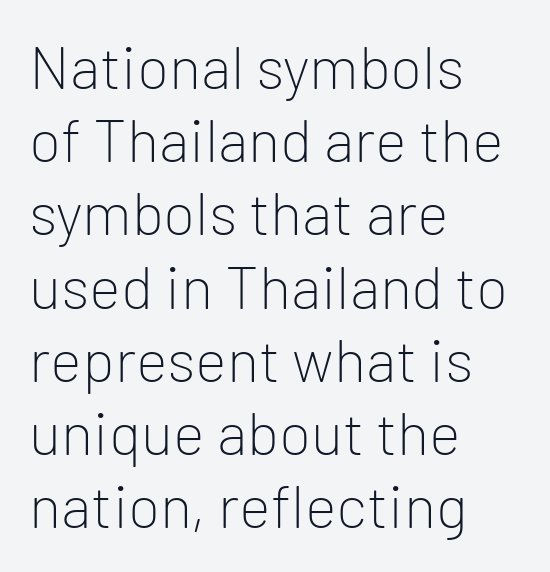
{"serif": "no", "italic": "no", "bold": "no", "weight": "light", "width": "normal", "stroke_contrast": "low", "x_height": "medium", "monospaced": "no", "underline": "no", "align": "left", "line_spacing_ratio": 1.22, "letter_spacing": "normal", "letter_spacing_em": 0.0, "glyph_px": 60}
